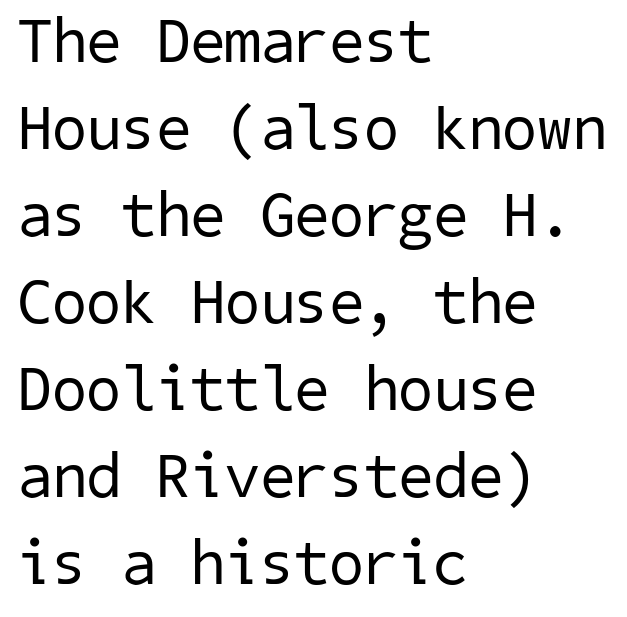
The image shows 63 px regular-weight sans-serif type; set left-aligned, normal line spacing (1.38x), normal letter spacing, not underlined; low stroke contrast and a medium x-height.
